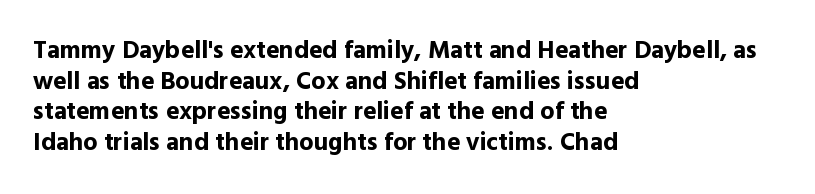
In CSS terms this would be text-align: left. Anything drawn beneath the words? Only blank space. Posture: upright roman. As a designer I'd log this as weight 700, bold.
